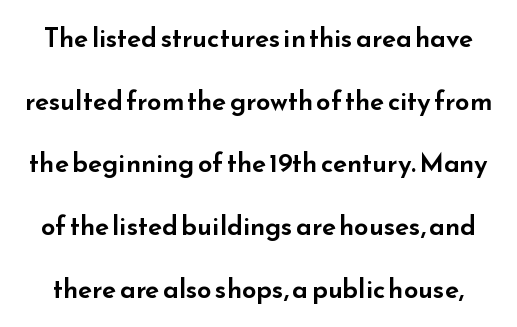
The leading is generous, giving the passage an open texture. Nothing unusual about the tracking: characters are spaced as the font intends. The typography opts for an upright posture over an oblique one. Rule under the text: the space is simply empty.
